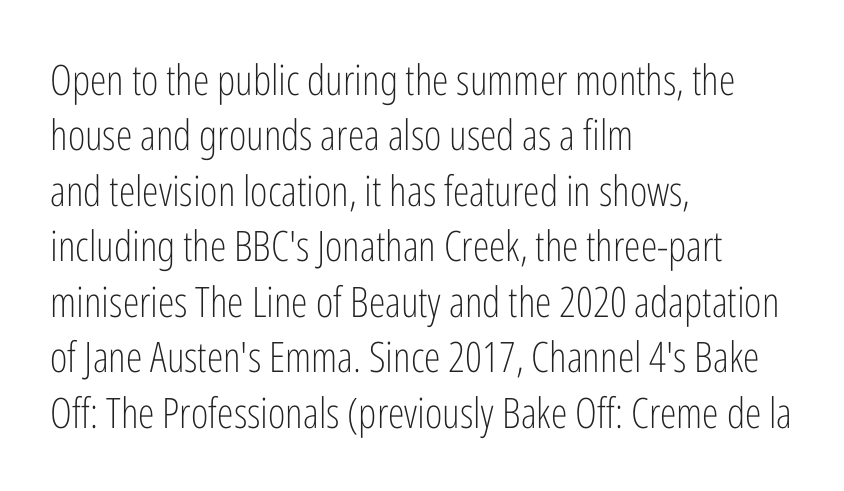
Q: Is the text bold? A: No.
Q: Is the text italic (slanted)? A: No, it is upright.
Q: Is the typeface a serif or a sans-serif typeface? A: Sans-serif.
Q: Is the text underlined? A: No.
Q: How is the paragraph aligned? A: Left-aligned.
Q: Is the spacing between letters normal or unusually wide? A: Normal.
Q: Is the spacing between lines tight, normal or loose? A: Normal.
Q: Width (condensed, normal, or wide)? A: Condensed.
Q: Stroke contrast? A: Low.
Q: x-height? A: Medium.
Q: Monospaced? A: No.
